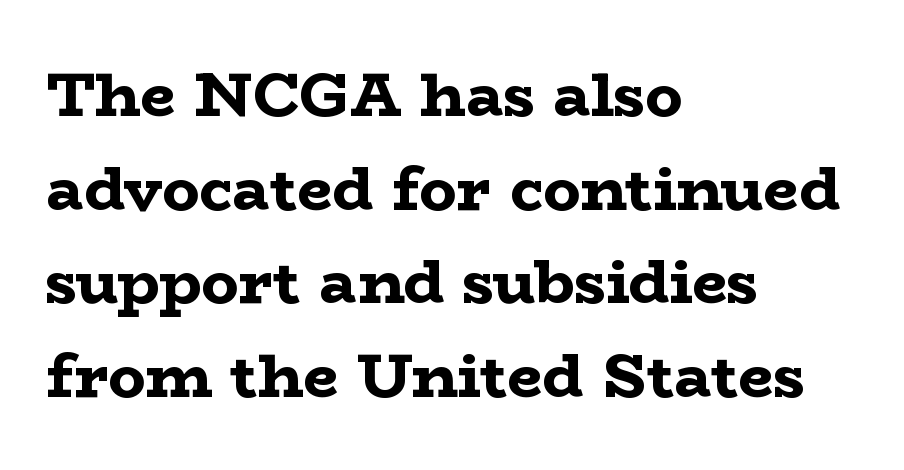
Q: Is the text bold? A: Yes.
Q: Is the text italic (slanted)? A: No, it is upright.
Q: Is the typeface a serif or a sans-serif typeface? A: Serif.
Q: Is the text underlined? A: No.
Q: How is the paragraph aligned? A: Left-aligned.
Q: Is the spacing between letters normal or unusually wide? A: Normal.
Q: Is the spacing between lines tight, normal or loose? A: Normal.
Q: Width (condensed, normal, or wide)? A: Wide.
Q: Stroke contrast? A: Low.
Q: x-height? A: Medium.
Q: Monospaced? A: No.
